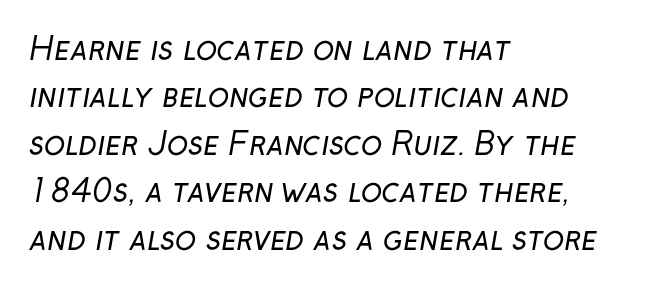
Q: Is the text bold? A: No.
Q: Is the typeface a serif or a sans-serif typeface? A: Sans-serif.
Q: Is the text underlined? A: No.
Q: How is the paragraph aligned? A: Left-aligned.
Q: Is the spacing between letters normal or unusually wide? A: Normal.
Q: Is the spacing between lines tight, normal or loose? A: Normal.
Q: Width (condensed, normal, or wide)? A: Normal.
Q: Stroke contrast? A: Low.
Q: x-height? A: Medium.
Q: Monospaced? A: No.
